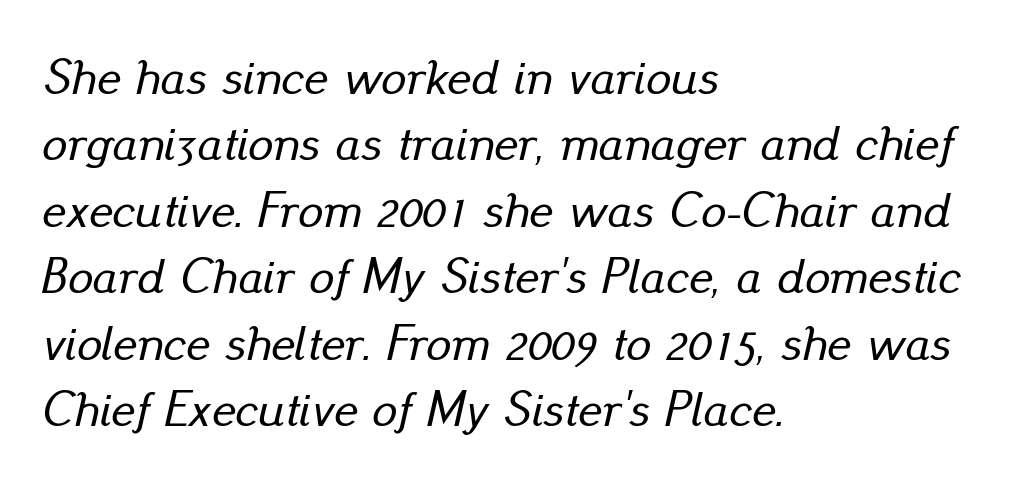
Q: Is the text italic (slanted)? A: Yes, it leans right by about 13 degrees.
Q: Is the text underlined? A: No.
Q: How is the paragraph aligned? A: Left-aligned.
Q: Is the spacing between letters normal or unusually wide? A: Normal.
Q: Is the spacing between lines tight, normal or loose? A: Normal.
Q: Width (condensed, normal, or wide)? A: Normal.
Q: Stroke contrast? A: Low.
Q: x-height? A: Small.
Q: Monospaced? A: No.
